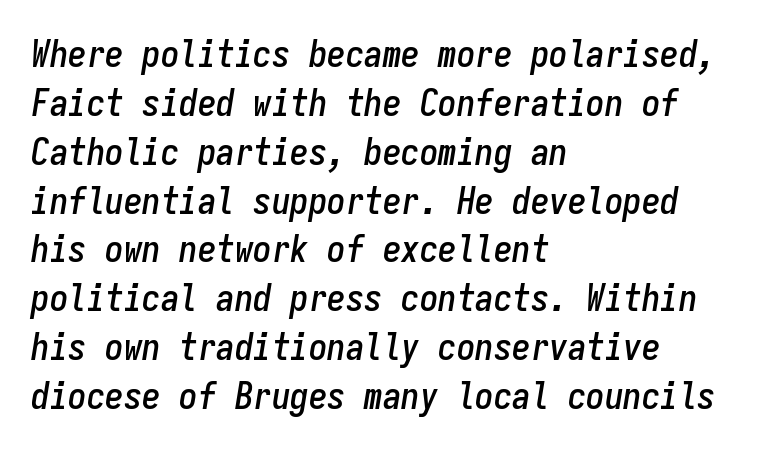
The typesetter chose a ragged-right arrangement here. Rows of type keep a routine distance in the vertical direction. No extra tracking has been applied to these lines. This sample uses an oblique cut, with every glyph tilted off the vertical.
